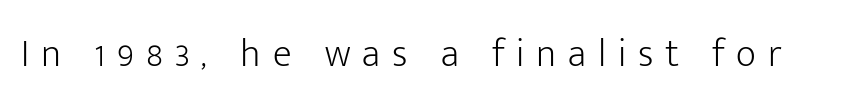
The image shows 39 px light sans-serif type, upright; set unusually wide letter spacing (+0.3 em), not underlined; low stroke contrast and a medium x-height.
